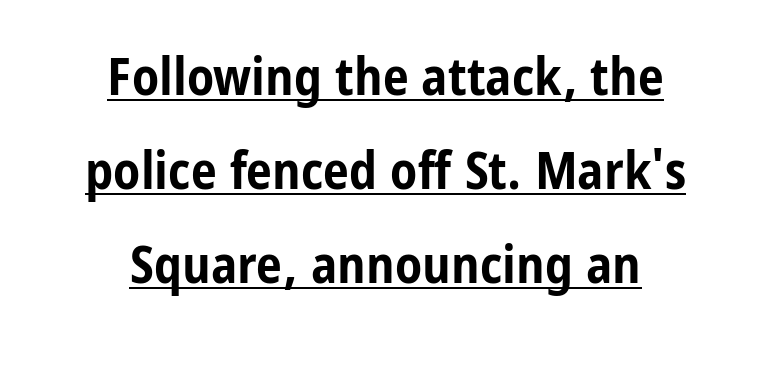
Has an underline been added? It has. Honestly, the letter spacing is just normal — you wouldn't notice it. The type sits square on the baseline with zero lean. The characters look thick and weighty, a clear bold.
